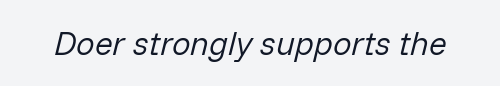
The image shows 33 px regular-weight type, italic (leaning right); set normal letter spacing, not underlined; low stroke contrast and a medium x-height.
